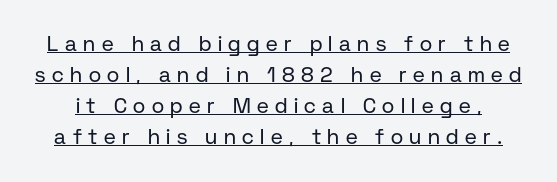
Does a line run under the words? Yes, clearly. This rendering widens character spacing well past its baseline value. Think standard paragraph weight, or any step lighter than that. Vertical spacing — default.
